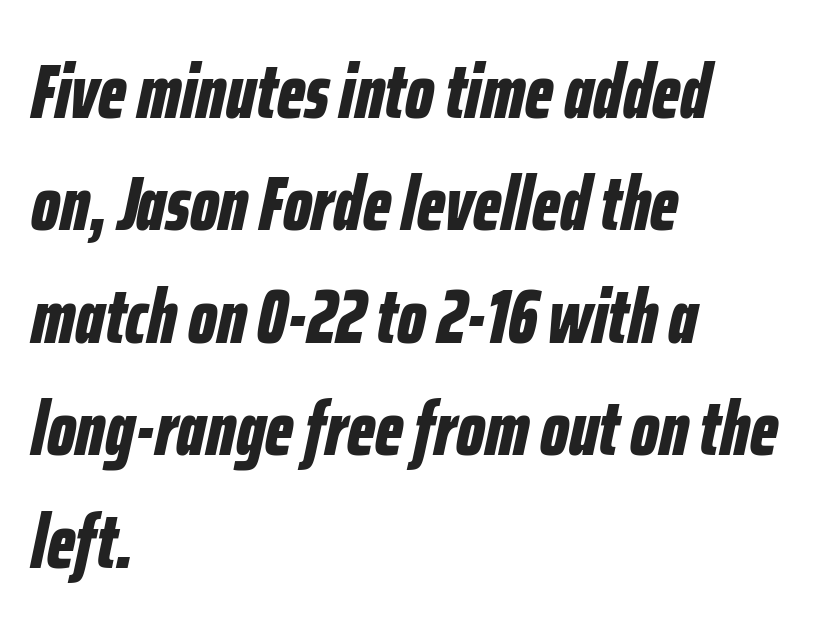
{"italic": "yes", "lean": "right", "slant_degrees": 12, "bold": "yes", "weight": "bold", "width": "condensed", "stroke_contrast": "low", "x_height": "medium", "monospaced": "no", "underline": "no", "align": "left", "line_spacing": "normal", "line_spacing_ratio": 1.48, "letter_spacing": "normal", "letter_spacing_em": 0.0, "glyph_px": 76}
